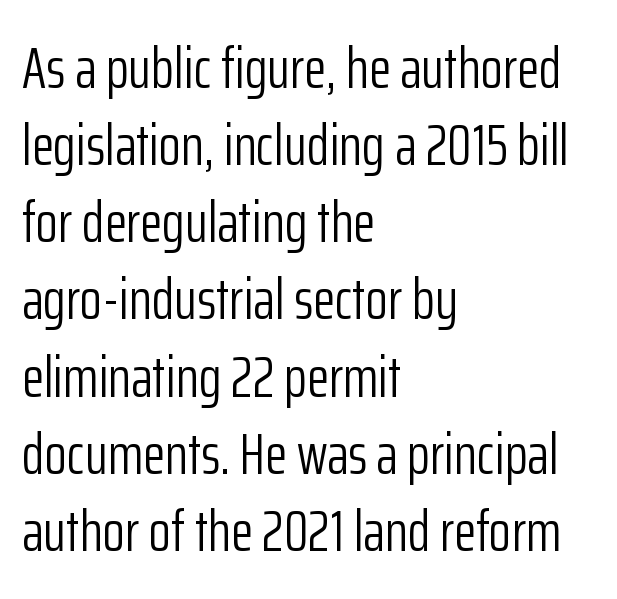
Q: Is the text bold? A: No.
Q: Is the text italic (slanted)? A: No, it is upright.
Q: Is the typeface a serif or a sans-serif typeface? A: Sans-serif.
Q: Is the text underlined? A: No.
Q: How is the paragraph aligned? A: Left-aligned.
Q: Is the spacing between letters normal or unusually wide? A: Normal.
Q: Is the spacing between lines tight, normal or loose? A: Normal.
Q: Width (condensed, normal, or wide)? A: Condensed.
Q: Stroke contrast? A: Low.
Q: x-height? A: Medium.
Q: Monospaced? A: No.
